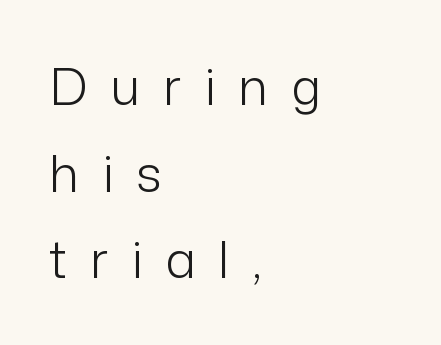
{"serif": "no", "italic": "no", "bold": "no", "weight": "light", "width": "normal", "stroke_contrast": "low", "x_height": "medium", "monospaced": "no", "underline": "no", "align": "left", "line_spacing": "normal", "line_spacing_ratio": 1.7, "letter_spacing": "wide", "letter_spacing_em": 0.45, "glyph_px": 51}
